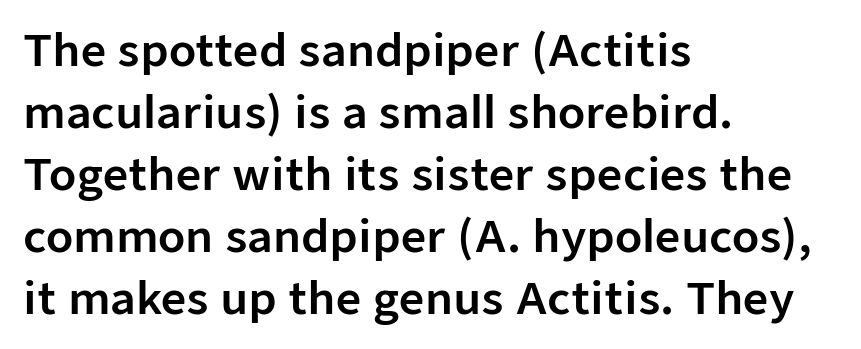
Students, note that the glyphs here touch the page at normal intervals. This is roman type, the default non-slanted kind. The designer left line spacing at the default. Each letter keeps its own natural width here, so spacing adapts to shape. The characters display no serif detailing; their extremities are plain.
